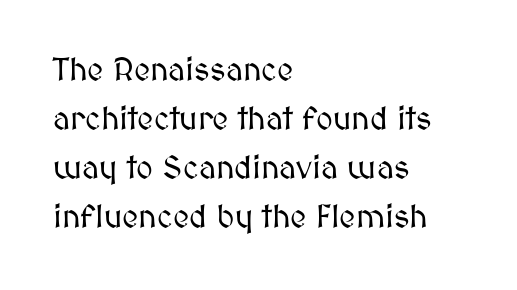
Q: Is the text italic (slanted)? A: No, it is upright.
Q: Is the text underlined? A: No.
Q: How is the paragraph aligned? A: Left-aligned.
Q: Is the spacing between letters normal or unusually wide? A: Normal.
Q: Is the spacing between lines tight, normal or loose? A: Normal.
Q: Width (condensed, normal, or wide)? A: Normal.
Q: Stroke contrast? A: Medium.
Q: x-height? A: Medium.
Q: Monospaced? A: No.
